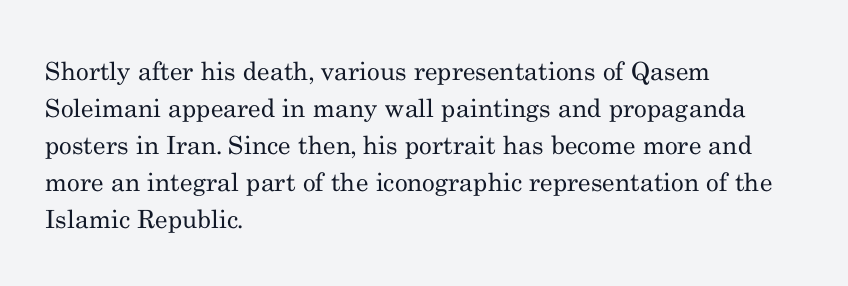
The image shows 25 px text type, upright; set left-aligned, normal line spacing (1.48x), normal letter spacing, not underlined.
